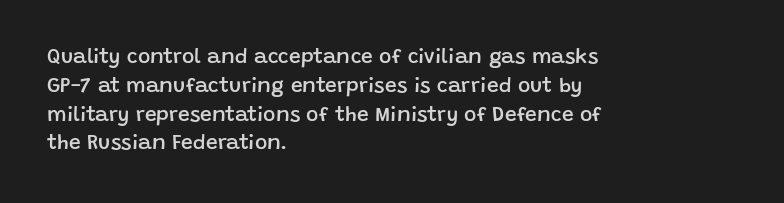
Q: Is the text bold? A: Semi-bold.
Q: Is the text italic (slanted)? A: No, it is upright.
Q: Is the text underlined? A: No.
Q: How is the paragraph aligned? A: Left-aligned.
Q: Is the spacing between letters normal or unusually wide? A: Normal.
Q: Is the spacing between lines tight, normal or loose? A: Normal.
